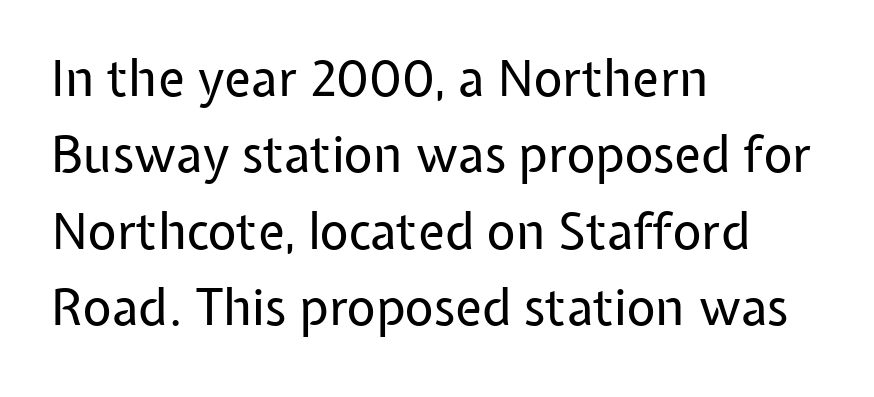
{"serif": "no", "italic": "no", "bold": "no", "weight": "regular", "width": "normal", "stroke_contrast": "low", "x_height": "medium", "monospaced": "no", "underline": "no", "align": "left", "line_spacing": "normal", "line_spacing_ratio": 1.53, "letter_spacing": "normal", "letter_spacing_em": 0.0, "glyph_px": 50}
